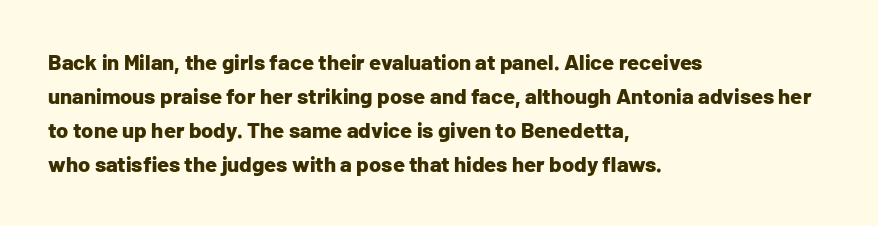
The image shows 22 px bold type, upright; set left-aligned, normal line spacing (1.55x), normal letter spacing, not underlined.
